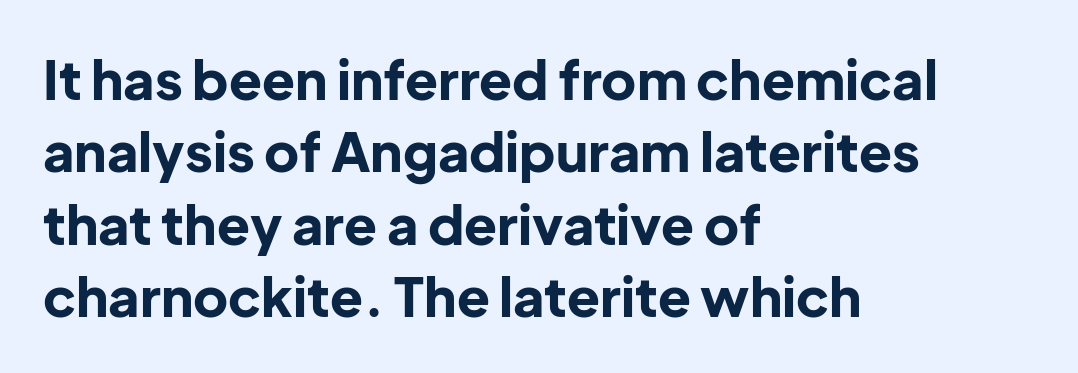
Q: Is the text bold? A: Yes.
Q: Is the text italic (slanted)? A: No, it is upright.
Q: Is the typeface a serif or a sans-serif typeface? A: Sans-serif.
Q: Is the text underlined? A: No.
Q: How is the paragraph aligned? A: Left-aligned.
Q: Is the spacing between letters normal or unusually wide? A: Normal.
Q: Is the spacing between lines tight, normal or loose? A: Normal.
Q: Width (condensed, normal, or wide)? A: Normal.
Q: Stroke contrast? A: Low.
Q: x-height? A: Medium.
Q: Monospaced? A: No.
